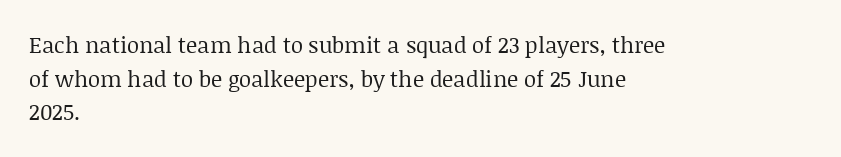
The image shows 22 px text type, upright; set left-aligned, normal line spacing (1.53x), normal letter spacing, not underlined.
